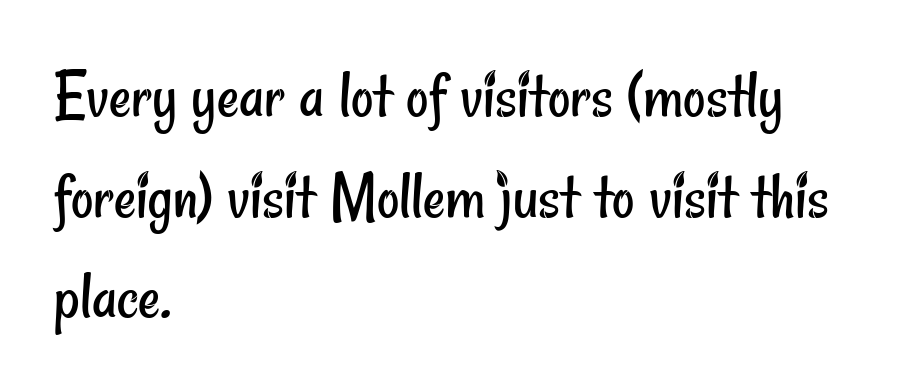
Q: Is the text bold? A: No.
Q: Is the typeface a serif or a sans-serif typeface? A: Sans-serif.
Q: Is the text underlined? A: No.
Q: How is the paragraph aligned? A: Left-aligned.
Q: Is the spacing between letters normal or unusually wide? A: Normal.
Q: Is the spacing between lines tight, normal or loose? A: Normal.
Q: Width (condensed, normal, or wide)? A: Condensed.
Q: Stroke contrast? A: Low.
Q: x-height? A: Small.
Q: Monospaced? A: No.
